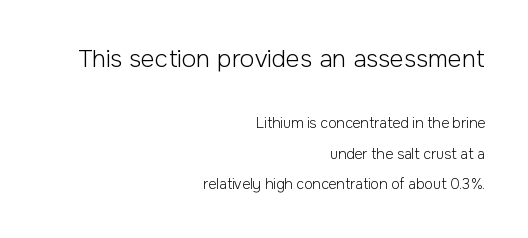
The image shows 24 px text type, upright; set right-aligned, loose line spacing (2.17x), normal letter spacing, not underlined; the first (top) block is 1.71x larger.
